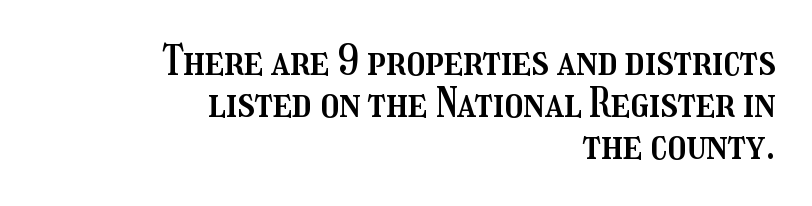
{"italic": "no", "width": "condensed", "stroke_contrast": "medium", "x_height": "medium", "monospaced": "no", "underline": "no", "align": "right", "line_spacing": "tight", "line_spacing_ratio": 1.02, "letter_spacing": "normal", "letter_spacing_em": 0.0, "glyph_px": 41}
